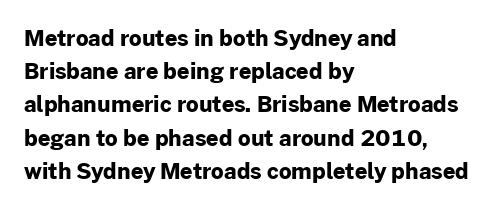
Q: Is the text bold? A: Yes.
Q: Is the text italic (slanted)? A: No, it is upright.
Q: Is the text underlined? A: No.
Q: How is the paragraph aligned? A: Left-aligned.
Q: Is the spacing between letters normal or unusually wide? A: Normal.
Q: Is the spacing between lines tight, normal or loose? A: Normal.
